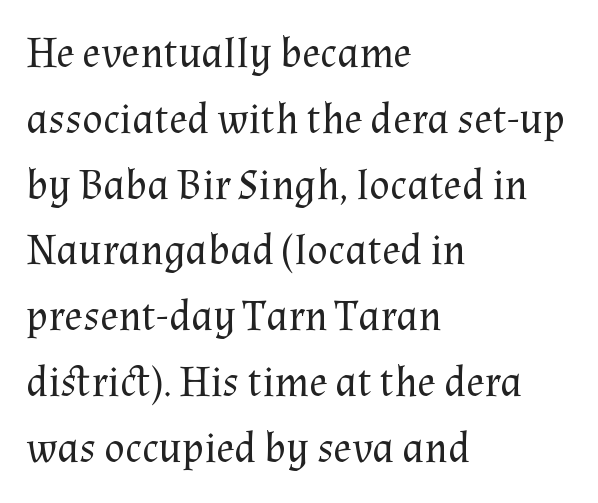
Horizontally, the lines are justified to the leading edge only. This rendering features lettering with no underline. Think of a printed novel: that variable character pitch is what you see here. The strokes are not fattened; the text isn't bold.
